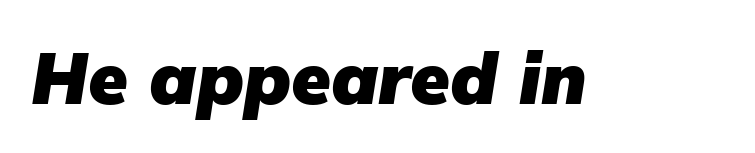
The typesetting leans heavy: a genuine bold. Is this a fixed-width face? No — the glyphs have proportional, varying widths. Descenders hang freely into open space. This sample uses a sans-serif face. The rendering keeps characters at their native spacing.
